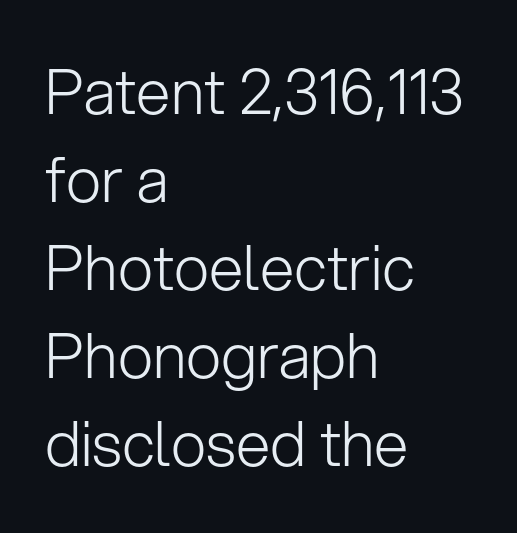
Q: Is the text bold? A: No.
Q: Is the text italic (slanted)? A: No, it is upright.
Q: Is the typeface a serif or a sans-serif typeface? A: Sans-serif.
Q: Is the text underlined? A: No.
Q: How is the paragraph aligned? A: Left-aligned.
Q: Is the spacing between letters normal or unusually wide? A: Normal.
Q: Is the spacing between lines tight, normal or loose? A: Normal.
Q: Width (condensed, normal, or wide)? A: Normal.
Q: Stroke contrast? A: Low.
Q: x-height? A: Medium.
Q: Monospaced? A: No.
